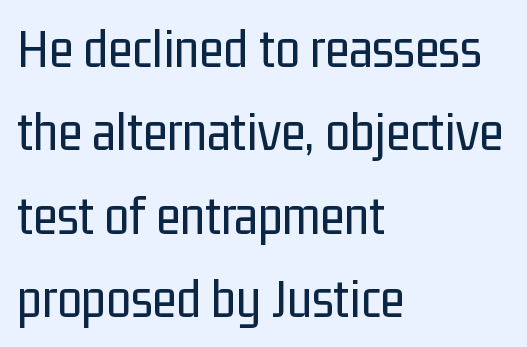
{"serif": "no", "italic": "no", "bold": "no", "weight": "regular", "width": "condensed", "stroke_contrast": "low", "x_height": "medium", "monospaced": "no", "underline": "no", "align": "left", "line_spacing": "normal", "line_spacing_ratio": 1.49, "letter_spacing": "normal", "letter_spacing_em": 0.0, "glyph_px": 56}
